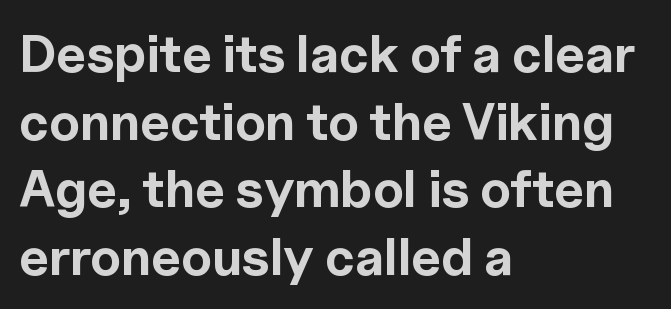
Each line starts at the same left margin while the right side varies. Do the characters align in a grid? No, the font is proportional. No extra tracking has been applied to these lines. Each glyph is drawn with heavy, bold strokes. The lettering stays uniformly vertical, giving the passage a roman look.
